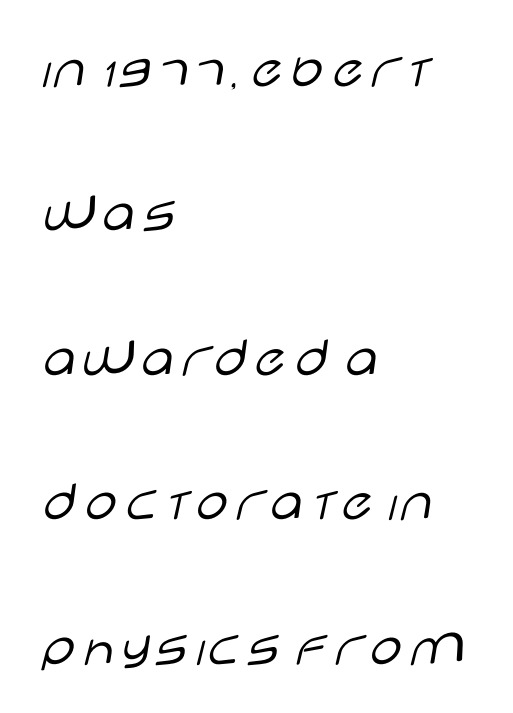
Q: Is the text bold? A: No.
Q: Is the text italic (slanted)? A: Yes.
Q: Is the typeface a serif or a sans-serif typeface? A: Sans-serif.
Q: Is the text underlined? A: No.
Q: How is the paragraph aligned? A: Left-aligned.
Q: Is the spacing between letters normal or unusually wide? A: Normal.
Q: Is the spacing between lines tight, normal or loose? A: Loose.
Q: Width (condensed, normal, or wide)? A: Wide.
Q: Stroke contrast? A: Low.
Q: x-height? A: Large.
Q: Monospaced? A: No.
